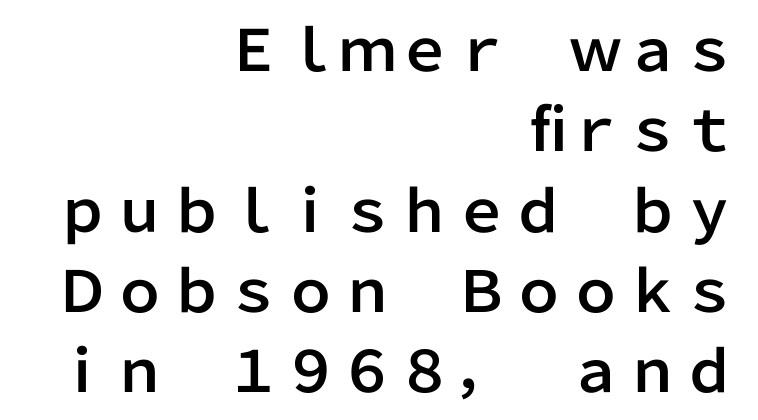
{"serif": "no", "italic": "no", "width": "normal", "stroke_contrast": "low", "x_height": "medium", "monospaced": "no", "underline": "no", "align": "right", "line_spacing": "normal", "line_spacing_ratio": 1.41, "letter_spacing": "normal", "letter_spacing_em": 0.0, "glyph_px": 57}
